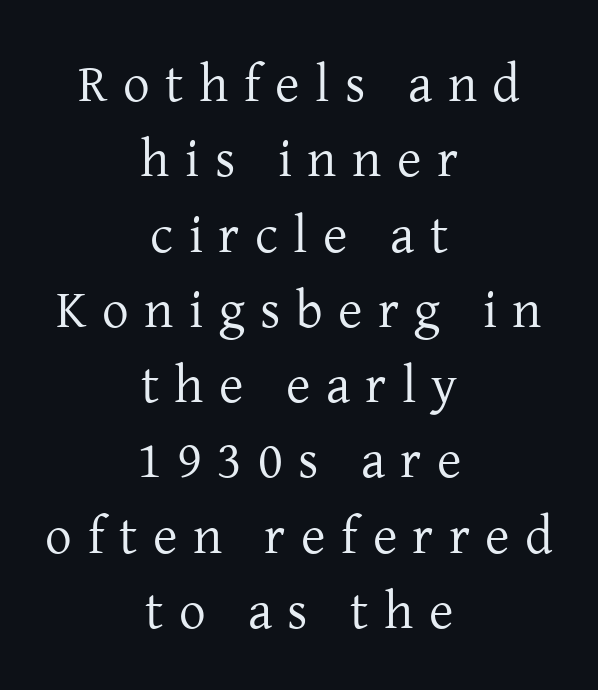
The image shows 53 px regular-weight serif type, upright; set centered, normal line spacing (1.42x), unusually wide letter spacing (+0.29 em), not underlined; low stroke contrast and a medium x-height.
